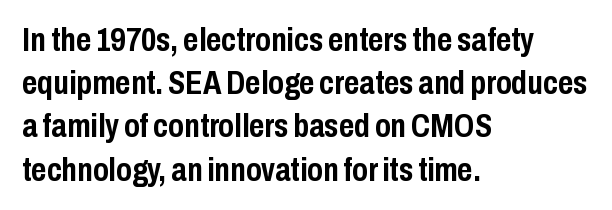
{"serif": "no", "italic": "no", "bold": "yes", "weight": "semibold", "width": "condensed", "stroke_contrast": "low", "x_height": "medium", "monospaced": "no", "underline": "no", "align": "left", "line_spacing": "normal", "line_spacing_ratio": 1.31, "letter_spacing": "normal", "letter_spacing_em": 0.0, "glyph_px": 33}
